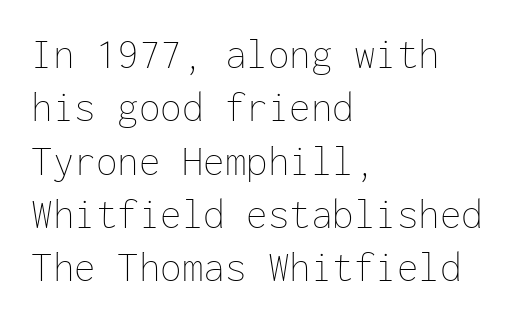
{"italic": "no", "bold": "no", "weight": "thin", "width": "normal", "stroke_contrast": "low", "x_height": "medium", "monospaced": "yes", "underline": "no", "align": "left", "line_spacing_ratio": 1.24, "letter_spacing": "normal", "letter_spacing_em": 0.0, "glyph_px": 43}
